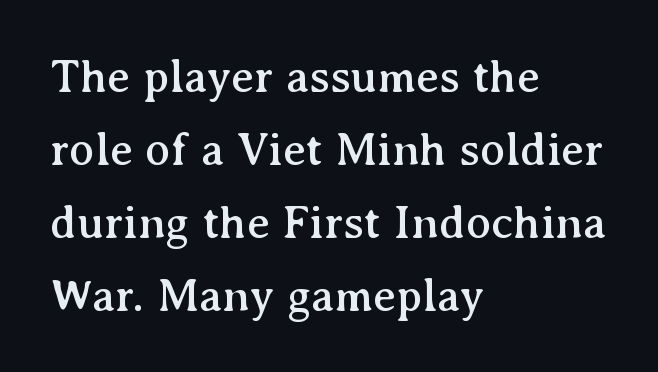
Teacher's note: observe the even left margin — that is flush-left alignment. The rendering shows small feet on the letterforms — a serif design. This sample uses plain, unmodified letter spacing. Here the designer chose a conventional face with non-uniform glyph widths. This sample keeps an unexceptional amount of space between lines. The lettering holds an erect, upright posture throughout.
